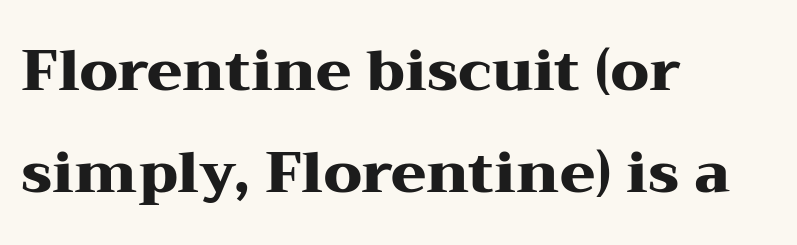
A typesetter would call this proportional, since set widths differ per character. Line starts are locked; line ends wander. Tracking value appears to be zero — textbook default spacing. Clear beneath every line of the passage.
